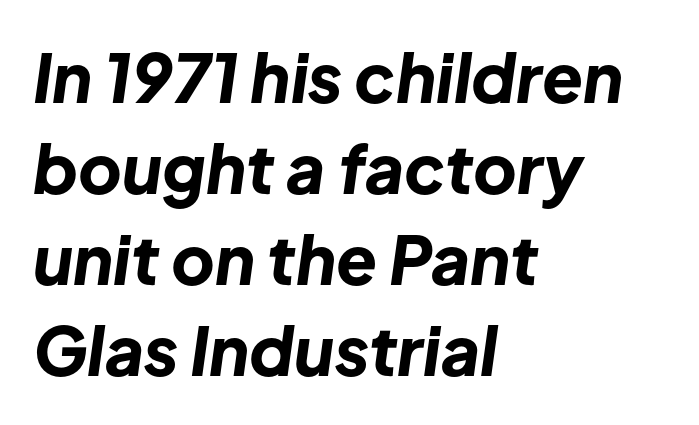
{"italic": "yes", "lean": "right", "slant_degrees": 8, "bold": "yes", "weight": "bold", "width": "normal", "stroke_contrast": "low", "x_height": "medium", "monospaced": "no", "underline": "no", "align": "left", "line_spacing": "normal", "line_spacing_ratio": 1.36, "letter_spacing": "normal", "letter_spacing_em": 0.0, "glyph_px": 67}
